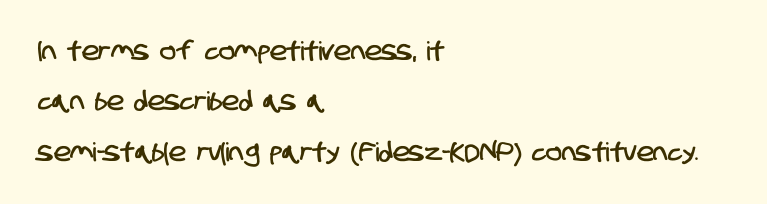
The image shows 26 px text type; set left-aligned, loose line spacing (1.94x), normal letter spacing, not underlined.
